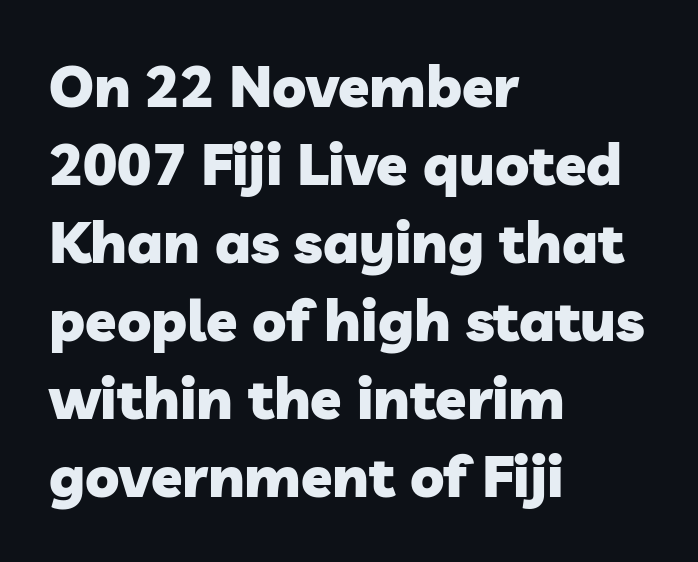
The vertical gap from one line to the next is medium. Bold? Absolutely — the strokes are thick and heavy. A classic flush-left, rag-right setting is used for this passage. The tracking reads as untouched default to a designer's eye. Only glyphs here, with clear space below each row. Serif or sans? Sans — the stroke terminals are bare.
